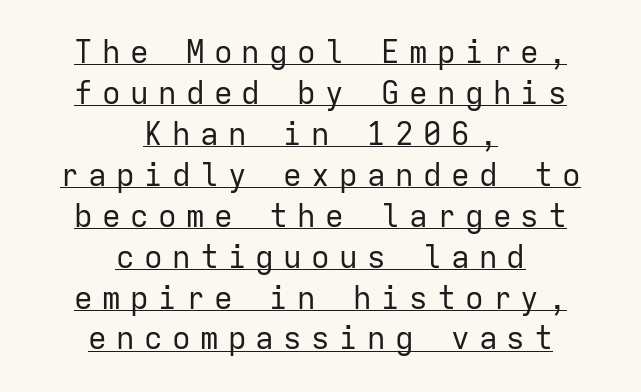
Q: Is the text bold? A: No.
Q: Is the text italic (slanted)? A: No, it is upright.
Q: Is the typeface a serif or a sans-serif typeface? A: Sans-serif.
Q: Is the text underlined? A: Yes.
Q: How is the paragraph aligned? A: Centered.
Q: Is the spacing between letters normal or unusually wide? A: Unusually wide.
Q: Is the spacing between lines tight, normal or loose? A: Normal.
Q: Width (condensed, normal, or wide)? A: Normal.
Q: Stroke contrast? A: Low.
Q: x-height? A: Medium.
Q: Monospaced? A: Yes.
